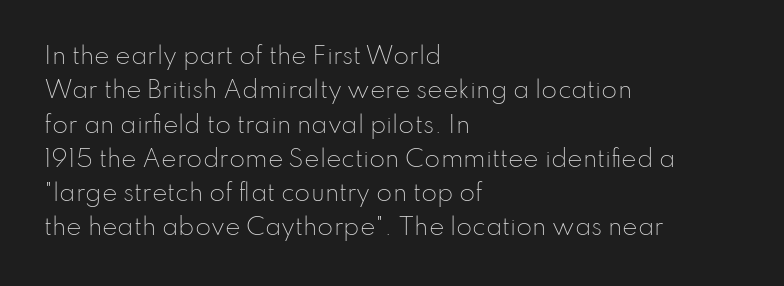
The image shows 23 px text type, upright; set left-aligned, normal line spacing (1.49x), normal letter spacing, not underlined.
